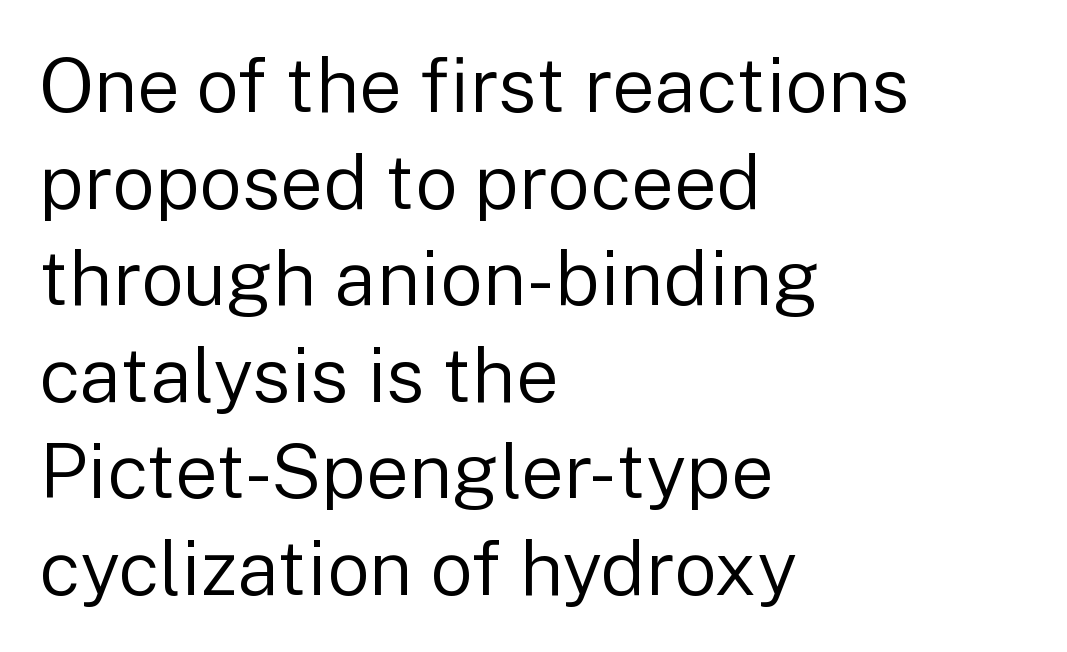
{"serif": "no", "italic": "no", "bold": "no", "weight": "regular", "width": "normal", "stroke_contrast": "low", "x_height": "medium", "monospaced": "no", "underline": "no", "align": "left", "line_spacing": "normal", "line_spacing_ratio": 1.27, "letter_spacing": "normal", "letter_spacing_em": 0.0, "glyph_px": 76}
